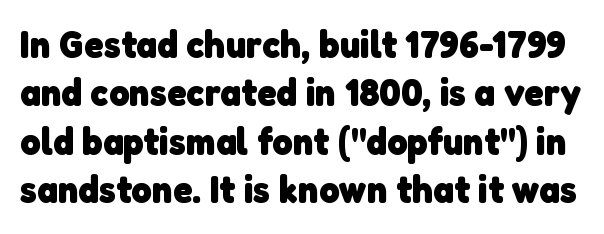
Q: Is the text bold? A: Yes.
Q: Is the typeface a serif or a sans-serif typeface? A: Sans-serif.
Q: Is the text underlined? A: No.
Q: Is the spacing between letters normal or unusually wide? A: Normal.
Q: Width (condensed, normal, or wide)? A: Normal.
Q: Stroke contrast? A: Low.
Q: x-height? A: Medium.
Q: Monospaced? A: No.
